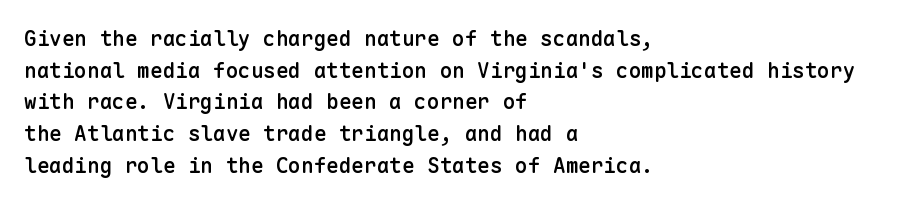
The image shows 21 px text type, upright; set left-aligned, normal line spacing (1.51x), normal letter spacing, not underlined.
